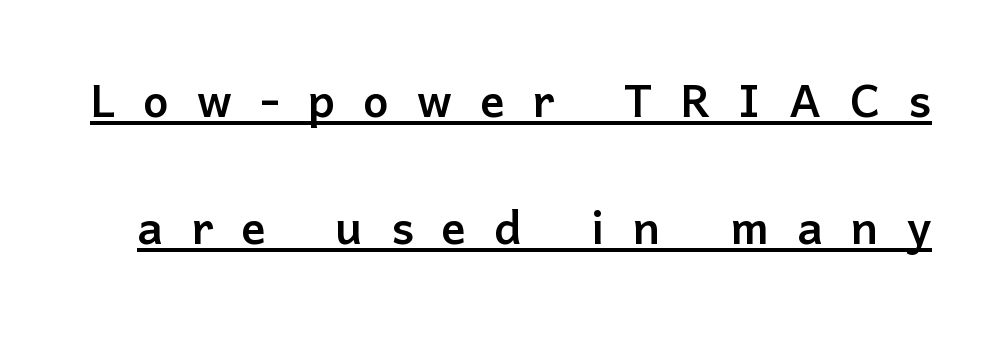
{"serif": "no", "italic": "no", "width": "normal", "stroke_contrast": "low", "x_height": "medium", "monospaced": "no", "underline": "yes", "line_spacing": "loose", "line_spacing_ratio": 2.09, "letter_spacing": "wide", "letter_spacing_em": 0.46, "glyph_px": 61}
